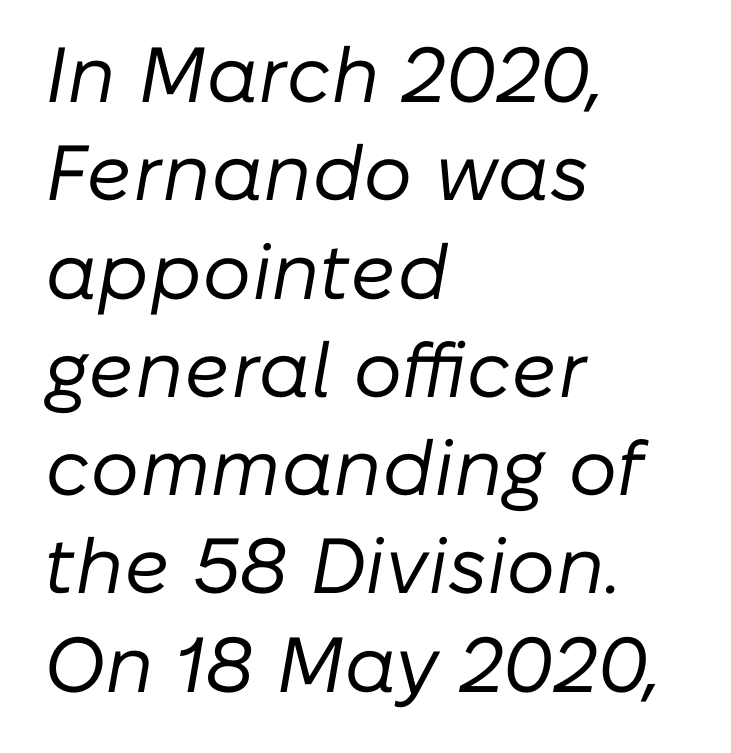
Varying glyph widths throughout — classic text-font behaviour. The rendering uses a moderate line-height, typical for paragraphs. When letters slant like this, we call the style italic. Alignment: flush left. No word sits above an underline. The gaps between neighbouring characters are ordinary and unremarkable.
